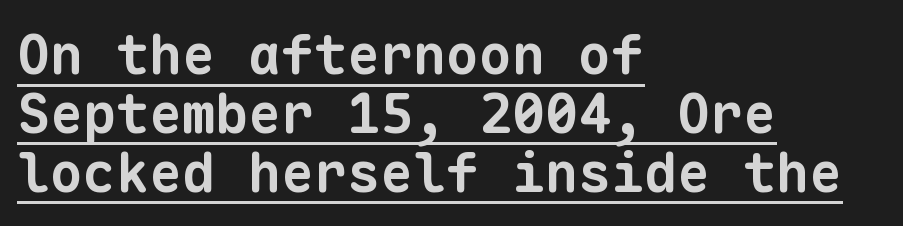
The typeface chosen for these lines omits serifs. The typesetter has applied underlining to the passage shown. A student would call this left alignment; a typographer would say flush left, rag right. The typesetting leans heavy: a genuine bold.
